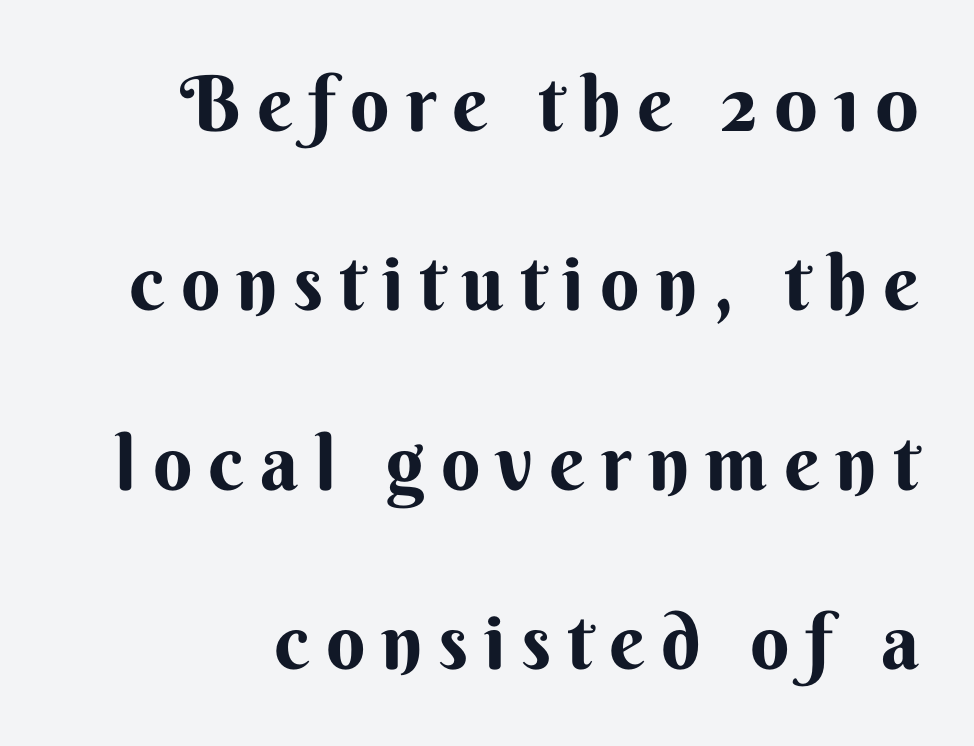
Q: Is the text bold? A: Yes.
Q: Is the text italic (slanted)? A: No, it is upright.
Q: Is the typeface a serif or a sans-serif typeface? A: Sans-serif.
Q: Is the text underlined? A: No.
Q: Is the spacing between letters normal or unusually wide? A: Unusually wide.
Q: Is the spacing between lines tight, normal or loose? A: Loose.
Q: Width (condensed, normal, or wide)? A: Normal.
Q: Stroke contrast? A: Medium.
Q: x-height? A: Small.
Q: Monospaced? A: No.
